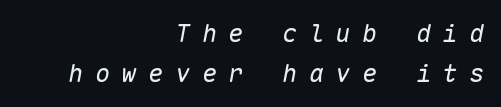
Q: Is the text bold? A: No.
Q: Is the text italic (slanted)? A: Yes, it leans right by about 10 degrees.
Q: Is the text underlined? A: No.
Q: How is the paragraph aligned? A: Right-aligned.
Q: Is the spacing between letters normal or unusually wide? A: Unusually wide.
Q: Is the spacing between lines tight, normal or loose? A: Normal.
